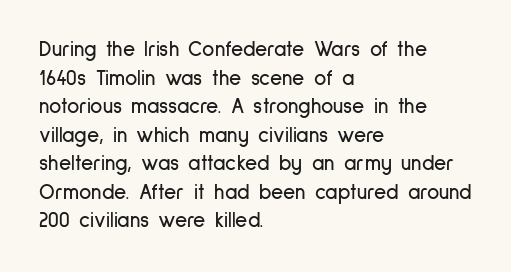
The image shows 21 px text type, upright; set left-aligned, normal line spacing (1.36x), normal letter spacing, not underlined.
